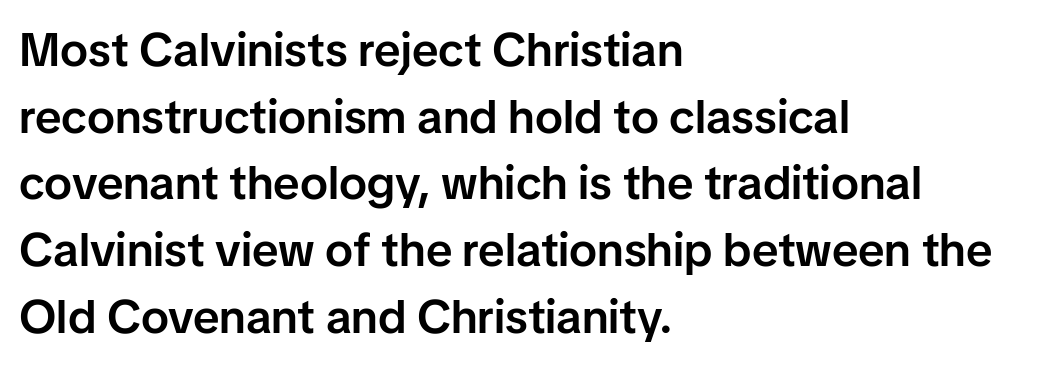
The lettering holds an erect, upright posture throughout. You could call the tracking neutral — neither tight nor loose. Which margin do the lines hug? The left one — the right edge is uneven. Quick note: interline space is typical.
